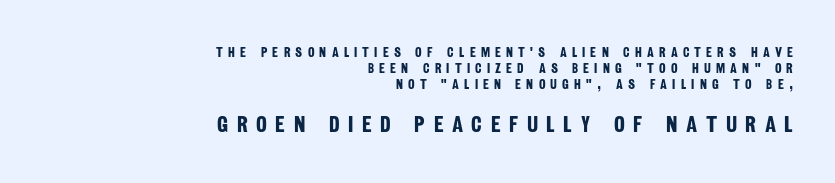
{"bold": "yes", "underline": "no", "align": "right", "line_spacing": "tight", "line_spacing_ratio": 1.13, "letter_spacing": "wide", "letter_spacing_em": 0.37, "larger_block": "second", "size_ratio": 1.64, "glyph_px": 23}
